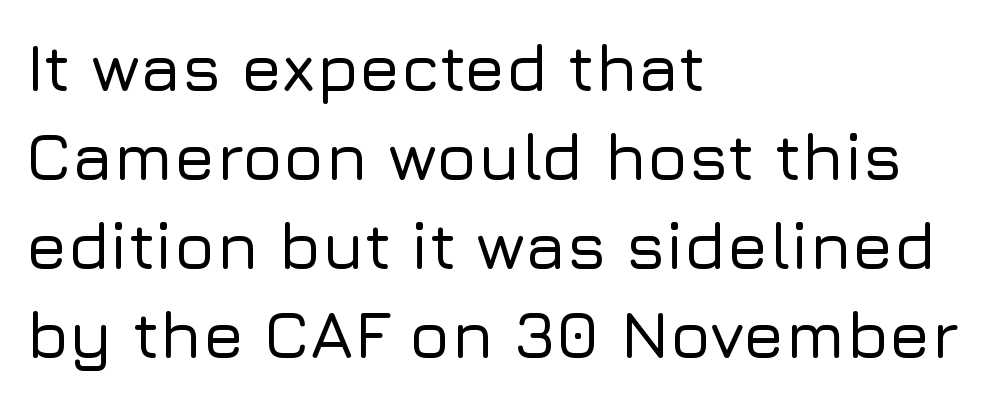
Compared with typical paragraphs, the rows here are spaced about the same. The compositor pushed each line to the left boundary. Varying glyph widths throughout — classic text-font behaviour. Underline: absent.
